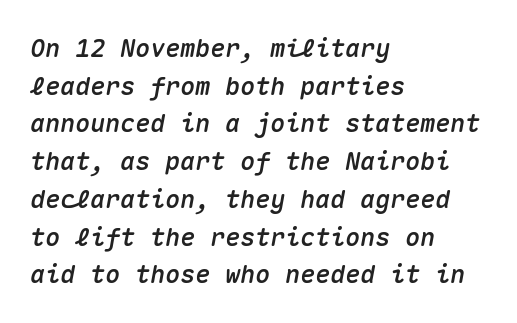
Q: Is the text italic (slanted)? A: Yes, it leans right by about 10 degrees.
Q: Is the text underlined? A: No.
Q: How is the paragraph aligned? A: Left-aligned.
Q: Is the spacing between letters normal or unusually wide? A: Normal.
Q: Is the spacing between lines tight, normal or loose? A: Normal.
